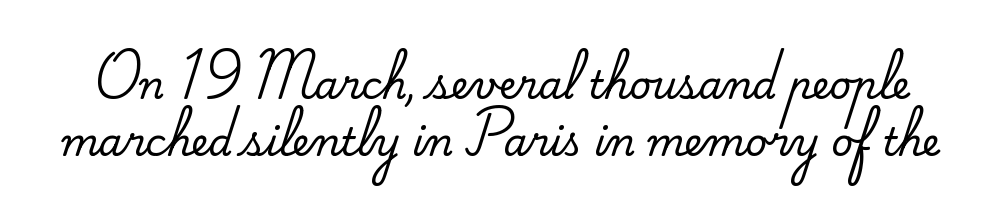
This rendering features lettering with no underline. A serif font was chosen for this passage. What stands out about the letter spacing? Nothing — it is the standard amount. The rendering uses natural spacing where letterforms have individual widths.
